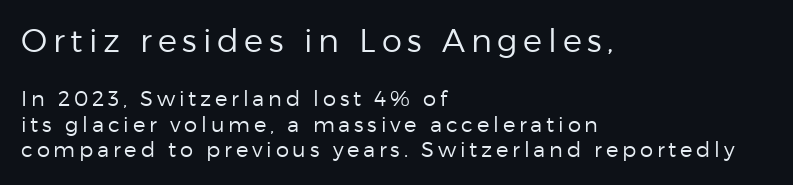
{"serif": "no", "italic": "no", "bold": "no", "weight": "regular", "width": "normal", "stroke_contrast": "low", "x_height": "medium", "monospaced": "no", "underline": "no", "align": "left", "line_spacing_ratio": 1.21, "larger_block": "first", "size_ratio": 1.52, "glyph_px": 32}
